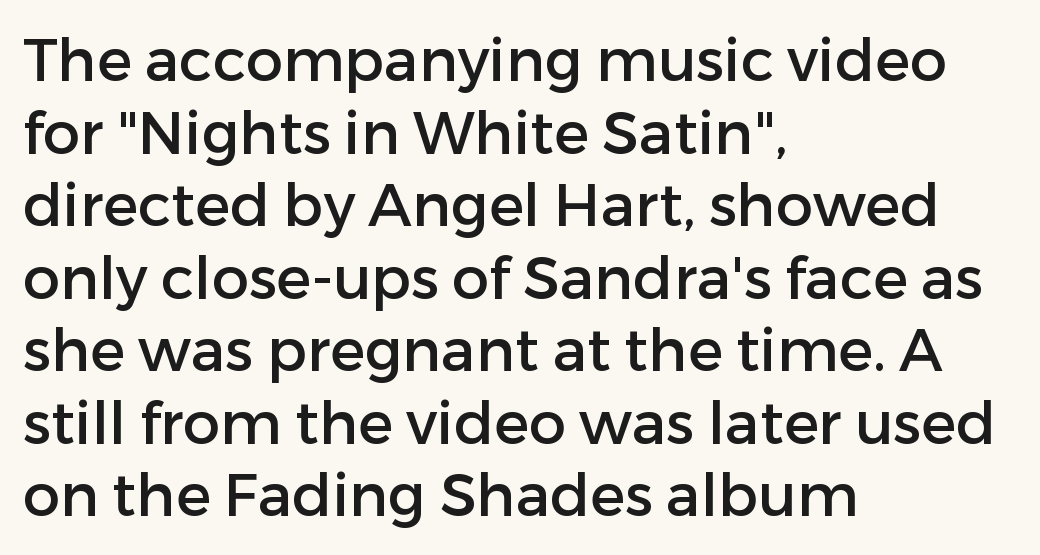
The rendering shows plain stroke endings on the letterforms — a sans-serif design. Every row of glyphs begins at an identical x-position on the left. Do the letters lean? They stand straight. Is the letter spacing exaggerated? No — it looks like the ordinary default. Has an underline been added? It has not. Spacing verdict: proportional, widths tailored to each character.
